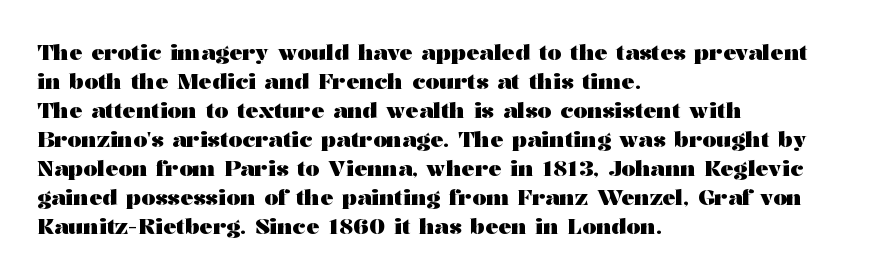
I'd describe the lettering as bold — thick and assertive. Line starts are locked; line ends wander. Nope, not italic — everything's standing straight. Only glyphs here, with clear space below each row.
